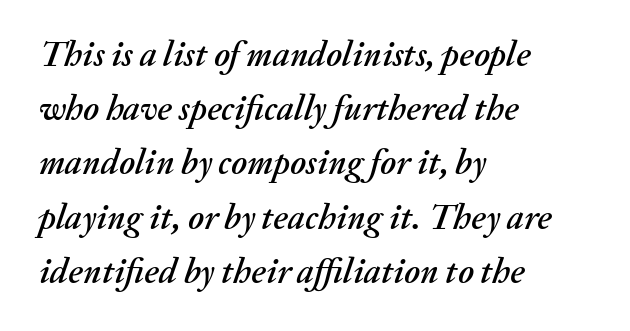
Q: Is the text italic (slanted)? A: Yes, it leans right by about 20 degrees.
Q: Is the text underlined? A: No.
Q: How is the paragraph aligned? A: Left-aligned.
Q: Is the spacing between letters normal or unusually wide? A: Normal.
Q: Is the spacing between lines tight, normal or loose? A: Normal.
Q: Width (condensed, normal, or wide)? A: Normal.
Q: Stroke contrast? A: Medium.
Q: x-height? A: Medium.
Q: Monospaced? A: No.
